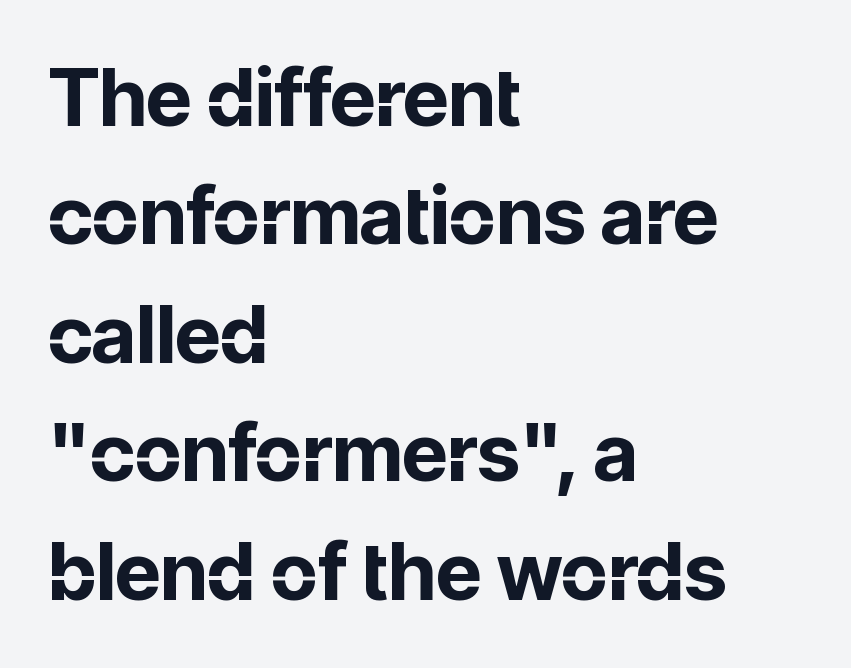
{"serif": "no", "italic": "no", "bold": "yes", "weight": "bold", "width": "normal", "stroke_contrast": "low", "x_height": "medium", "monospaced": "no", "underline": "no", "align": "left", "line_spacing": "normal", "line_spacing_ratio": 1.48, "letter_spacing": "normal", "letter_spacing_em": 0.0, "glyph_px": 80}
